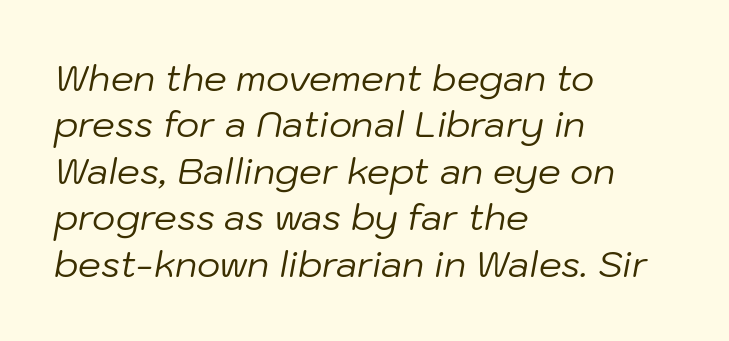
{"italic": "yes", "lean": "right", "slant_degrees": 10, "bold": "no", "weight": "regular", "width": "normal", "stroke_contrast": "low", "x_height": "medium", "monospaced": "no", "underline": "no", "align": "left", "line_spacing": "normal", "line_spacing_ratio": 1.29, "letter_spacing": "normal", "letter_spacing_em": 0.0, "glyph_px": 36}
